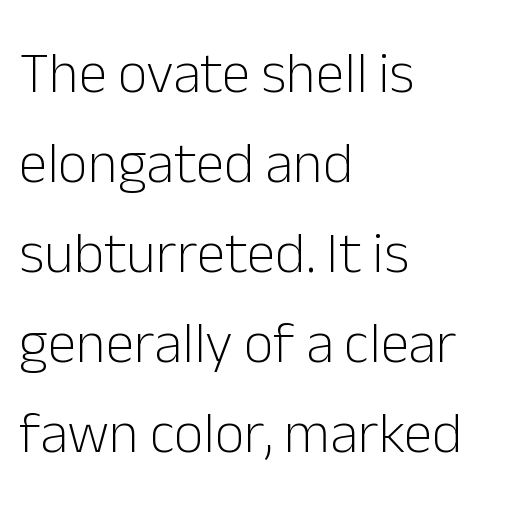
The image shows 58 px light sans-serif type, upright; set left-aligned, normal line spacing (1.55x), normal letter spacing, not underlined; low stroke contrast and a medium x-height.
